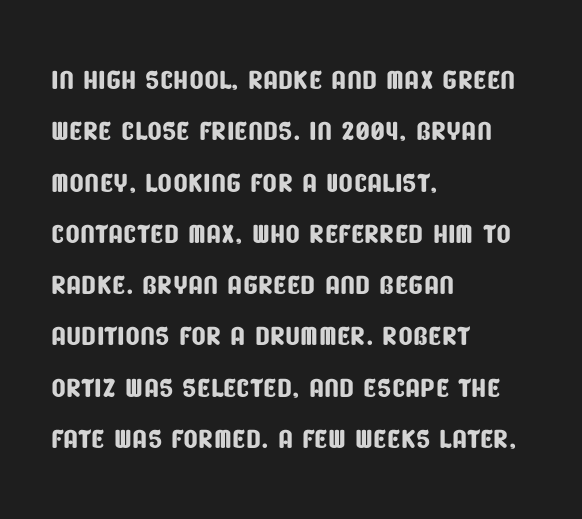
Tracking here is standard; glyphs follow each other at the usual distance. Looks like regular typesetting: each glyph gets only the width it needs. A student would call this left alignment; a typographer would say flush left, rag right. The strip under each line holds only bare page.
